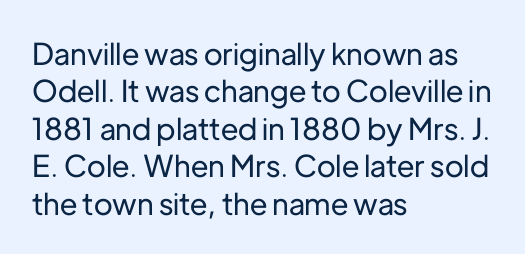
One-word summary of the alignment: left. You can tell it's not italic because the verticals are truly vertical. Bare-footed words on every line. This rendering employs a face without finishing strokes, i.e., a sans-serif. Compared with typical paragraphs, the rows here are spaced about the same. The line texture is even and compact thanks to regular tracking.
